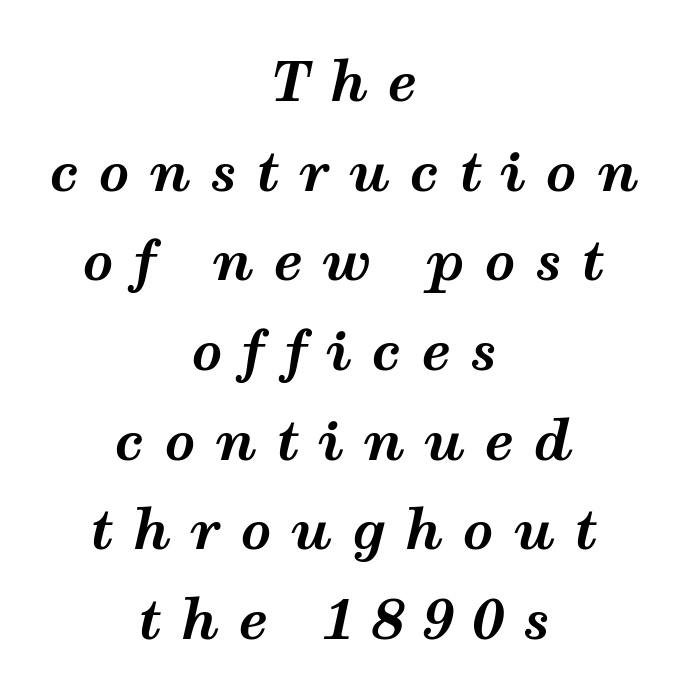
In CSS terms this would be text-align: center. The strokes are fattened all the way to bold. What stands out about the letter spacing? Its width — letters are far apart. A clean baseline with only descenders dipping below it. The leading is moderate, giving the passage an even texture. Looks like regular typesetting: each glyph gets only the width it needs.
